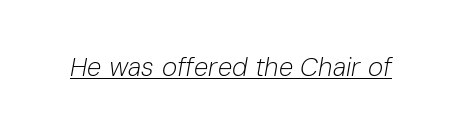
Q: Is the text bold? A: No.
Q: Is the text italic (slanted)? A: Yes, it leans right by about 10 degrees.
Q: Is the text underlined? A: Yes.
Q: Is the spacing between letters normal or unusually wide? A: Normal.
